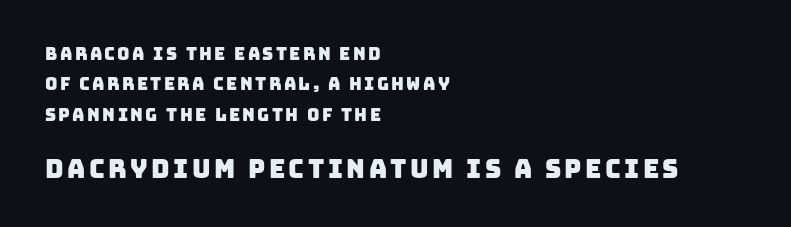
{"underline": "no", "align": "left", "line_spacing_ratio": 1.78, "larger_block": "second", "size_ratio": 1.47, "glyph_px": 25}
